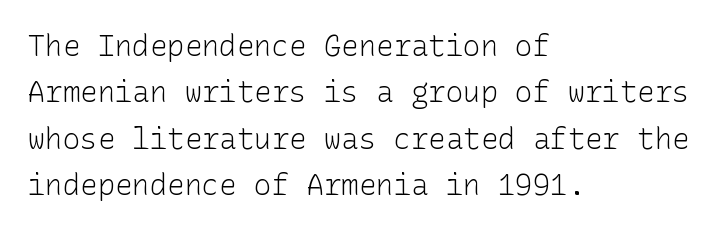
Designer's note — italics off, roman on. This rendering employs a face without finishing strokes, i.e., a sans-serif. Line spacing here is normal. Default kerning and tracking; the words read as compact shapes. Underline: absent.
